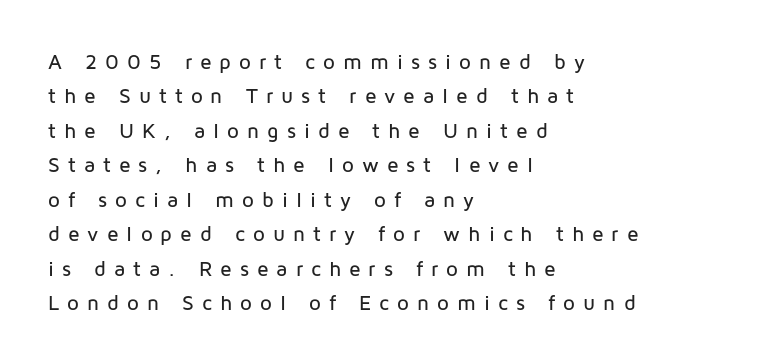
Line starts are locked; line ends wander. One glance says typical: line gaps are just what's usual. The horizontal fit of the characters is loose and conspicuously gappy. Nope, not italic — everything's standing straight.
